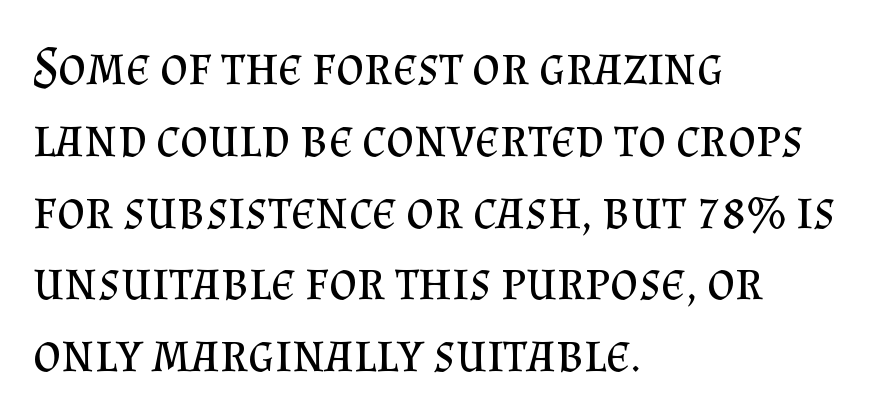
Q: Is the text bold? A: No.
Q: Is the text italic (slanted)? A: No, it is upright.
Q: Is the typeface a serif or a sans-serif typeface? A: Serif.
Q: Is the text underlined? A: No.
Q: How is the paragraph aligned? A: Left-aligned.
Q: Is the spacing between letters normal or unusually wide? A: Normal.
Q: Is the spacing between lines tight, normal or loose? A: Normal.
Q: Width (condensed, normal, or wide)? A: Normal.
Q: Stroke contrast? A: Medium.
Q: x-height? A: Small.
Q: Monospaced? A: No.
